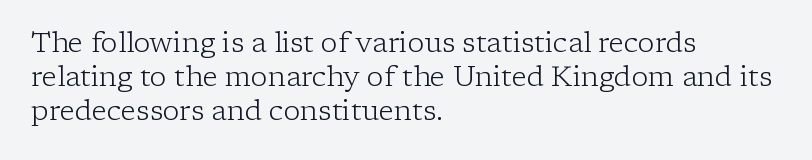
Underlining? Definitely not there. Character widths vary here, with narrow letters taking less room than wide ones. The font's upright variant was chosen for this text. Every row of glyphs begins at an identical x-position on the left.
